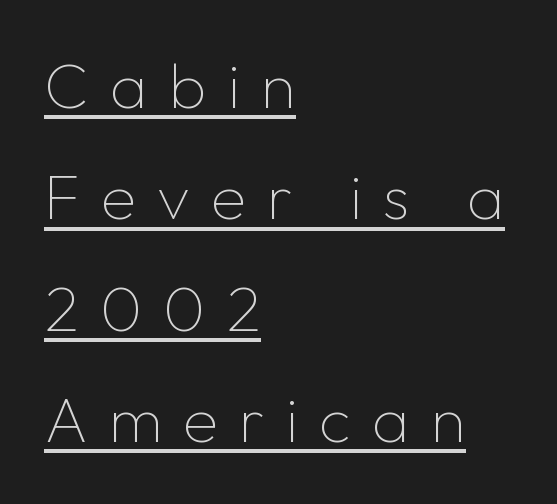
Tracking here is generous; glyphs stand well apart from one another. Stroke terminals: plain, sans-serif. This is the regular roman posture of the typeface. Is the block centered? No — it sits flush against the left margin. Quick note: underline on. This reads as an unemphasized weight, regular at the heaviest.
